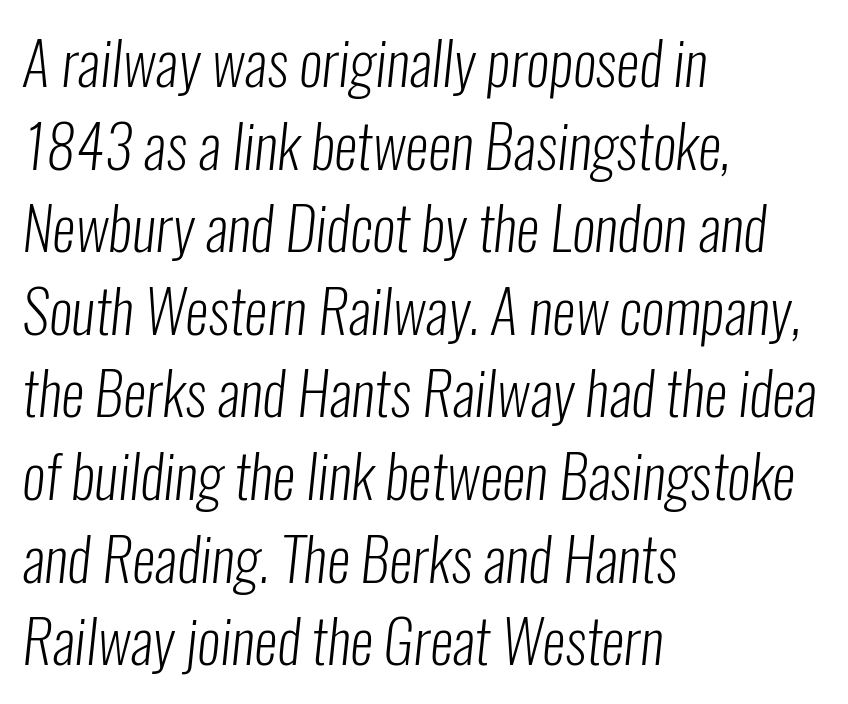
{"serif": "no", "bold": "no", "weight": "light", "width": "condensed", "stroke_contrast": "low", "x_height": "medium", "monospaced": "no", "underline": "no", "align": "left", "line_spacing": "normal", "line_spacing_ratio": 1.4, "letter_spacing": "normal", "letter_spacing_em": 0.0, "glyph_px": 59}
